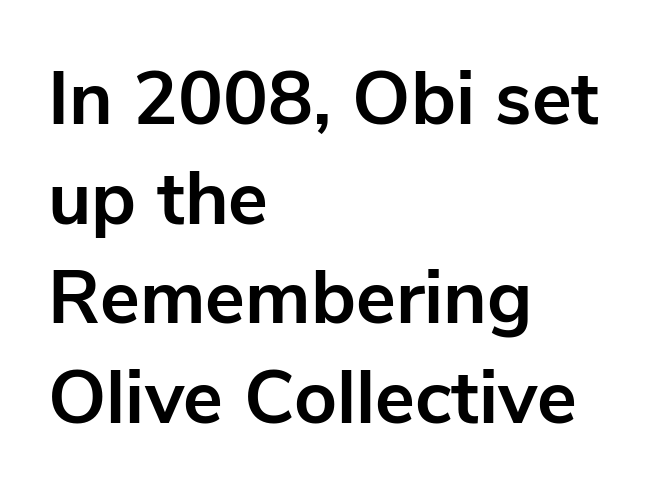
Q: Is the text bold? A: Yes.
Q: Is the text italic (slanted)? A: No, it is upright.
Q: Is the typeface a serif or a sans-serif typeface? A: Sans-serif.
Q: Is the text underlined? A: No.
Q: How is the paragraph aligned? A: Left-aligned.
Q: Is the spacing between letters normal or unusually wide? A: Normal.
Q: Is the spacing between lines tight, normal or loose? A: Normal.
Q: Width (condensed, normal, or wide)? A: Normal.
Q: Stroke contrast? A: Low.
Q: x-height? A: Medium.
Q: Monospaced? A: No.
